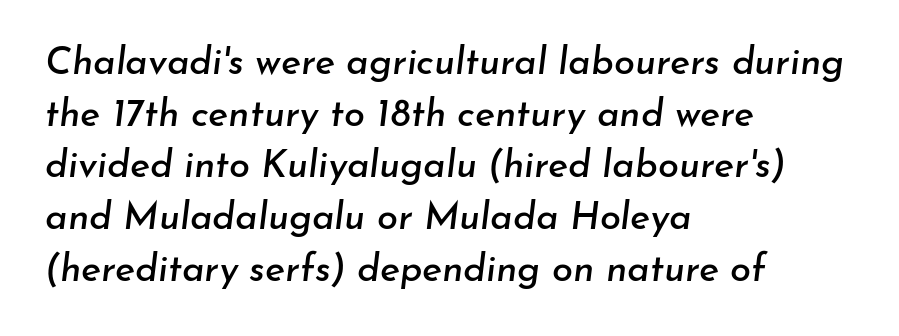
Compared with a centered layout, this one pins lines to the left instead. Do the characters align in a grid? No, the font is proportional. The foot of each line stays bare and open. Successive baselines arrive at the customary interval. Honestly, the letter spacing is just normal — you wouldn't notice it.
